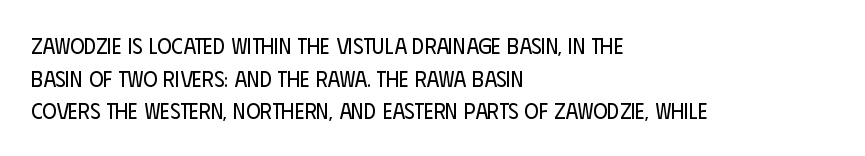
The image shows 22 px text type, upright; set left-aligned, normal line spacing (1.48x), normal letter spacing, not underlined.
